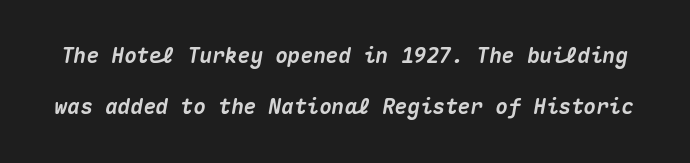
The image shows 21 px bold type, italic (leaning right); set loose line spacing (2.43x), normal letter spacing, not underlined.
